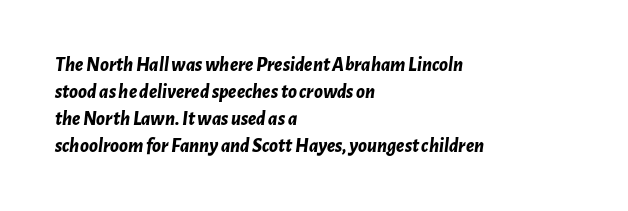
The image shows 20 px bold type, italic (leaning right); set left-aligned, normal line spacing (1.35x), normal letter spacing, not underlined.
